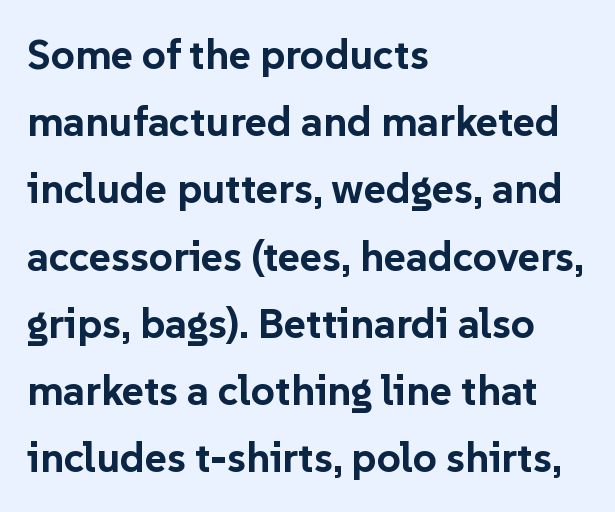
The image shows 42 px bold sans-serif type, upright; set left-aligned, normal line spacing (1.6x), normal letter spacing, not underlined; low stroke contrast and a medium x-height.
